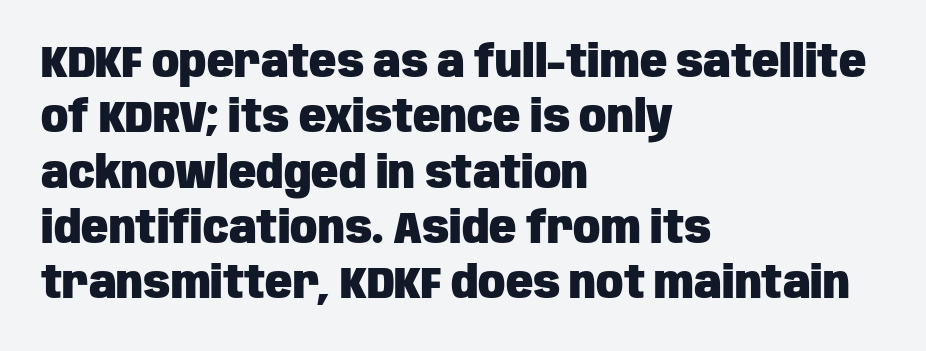
The image shows 45 px heavy, condensed sans-serif type, upright; set left-aligned, line spacing 1.23x, normal letter spacing, not underlined; low stroke contrast and a large x-height.
